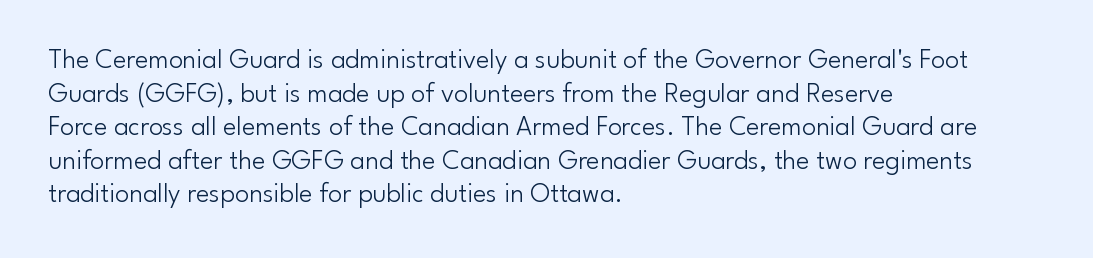
{"serif": "no", "italic": "no", "bold": "no", "weight": "light", "width": "normal", "stroke_contrast": "low", "x_height": "small", "monospaced": "no", "underline": "no", "align": "left", "line_spacing_ratio": 1.2, "letter_spacing": "normal", "letter_spacing_em": 0.0, "glyph_px": 28}
